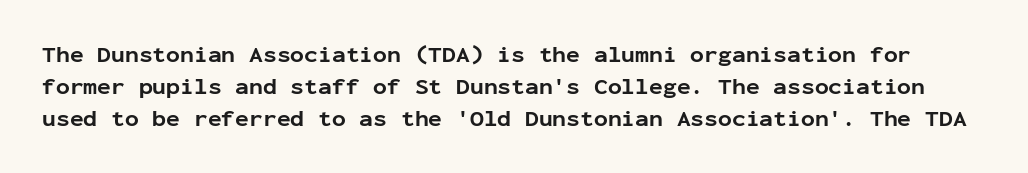
Q: Is the text bold? A: Yes.
Q: Is the text italic (slanted)? A: No, it is upright.
Q: Is the text underlined? A: No.
Q: Is the spacing between letters normal or unusually wide? A: Normal.
Q: Is the spacing between lines tight, normal or loose? A: Normal.
